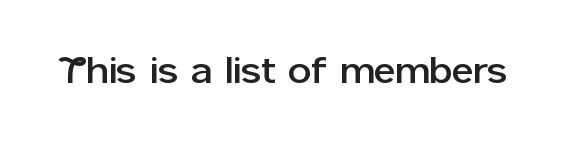
The image shows 37 px sans-serif type, upright; set normal letter spacing, not underlined; low stroke contrast and a medium x-height.
